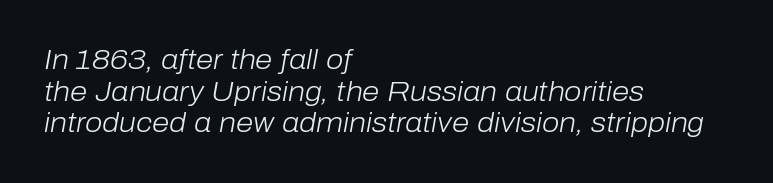
The image shows 28 px light type, italic (leaning right); set left-aligned, tight line spacing (1.13x), normal letter spacing, not underlined; low stroke contrast and a medium x-height.
